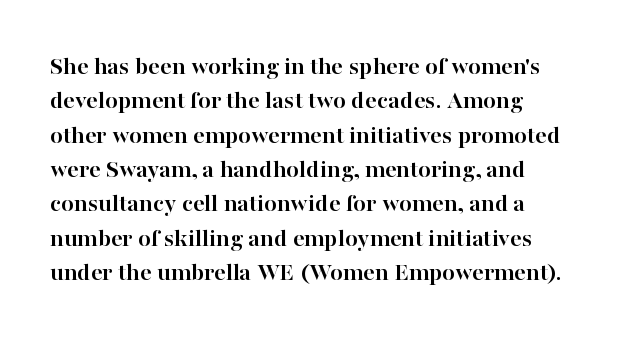
The image shows 26 px bold type, upright; set left-aligned, normal line spacing (1.32x), normal letter spacing, not underlined.
